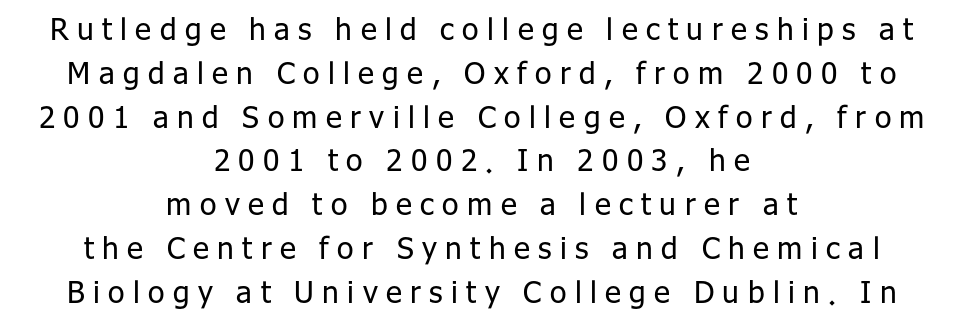
{"serif": "no", "italic": "no", "bold": "no", "weight": "regular", "width": "normal", "stroke_contrast": "low", "x_height": "medium", "monospaced": "no", "underline": "no", "align": "center", "line_spacing": "normal", "line_spacing_ratio": 1.46, "letter_spacing": "wide", "letter_spacing_em": 0.28, "glyph_px": 30}
